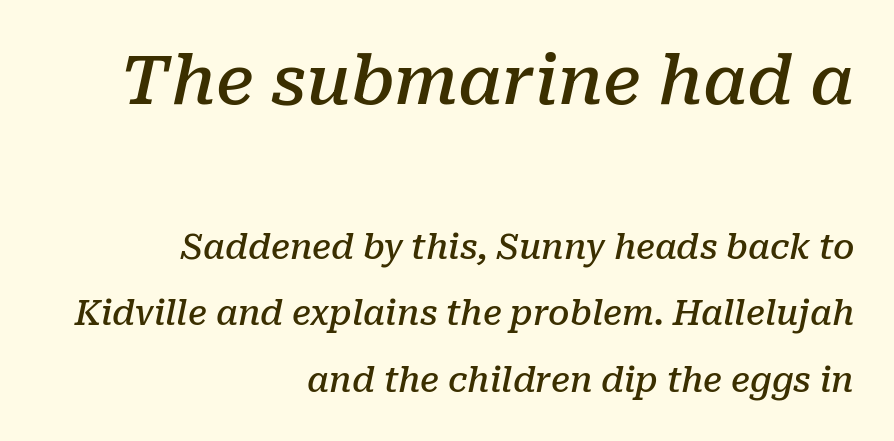
Emphasis-style slanted type is in use. Emphasis by weight is partial: semibold. Whoever set this made the first block the dominant, larger element. If you drew a ruler down the right edge, every line would touch it. This is serif lettering, the kind often seen in printed books. The vertical gap from one line to the next is large.
